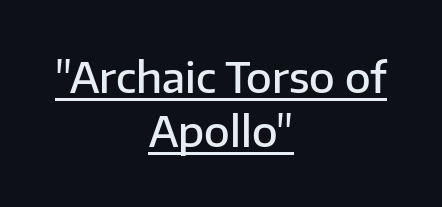
{"serif": "no", "italic": "no", "bold": "semi", "weight": "semibold", "width": "normal", "stroke_contrast": "low", "x_height": "medium", "monospaced": "no", "underline": "yes", "align": "center", "line_spacing": "normal", "line_spacing_ratio": 1.29, "letter_spacing": "normal", "letter_spacing_em": 0.0, "glyph_px": 42}
